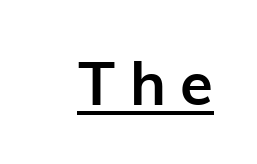
Q: Is the text bold? A: Yes.
Q: Is the text italic (slanted)? A: No, it is upright.
Q: Is the typeface a serif or a sans-serif typeface? A: Sans-serif.
Q: Is the text underlined? A: Yes.
Q: Is the spacing between letters normal or unusually wide? A: Unusually wide.
Q: Width (condensed, normal, or wide)? A: Normal.
Q: Stroke contrast? A: Low.
Q: x-height? A: Medium.
Q: Monospaced? A: No.
